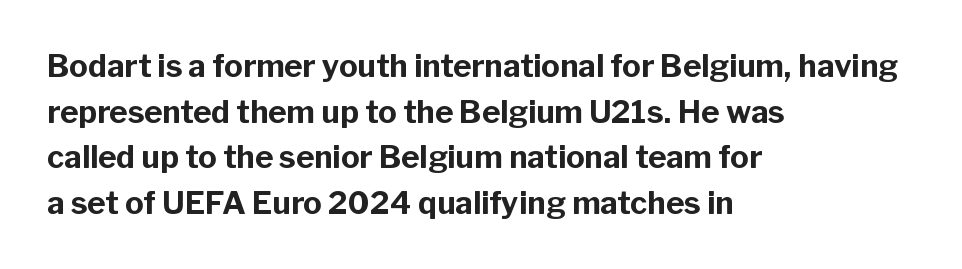
The image shows 31 px bold sans-serif type, upright; set left-aligned, normal line spacing (1.47x), normal letter spacing, not underlined; low stroke contrast and a medium x-height.
